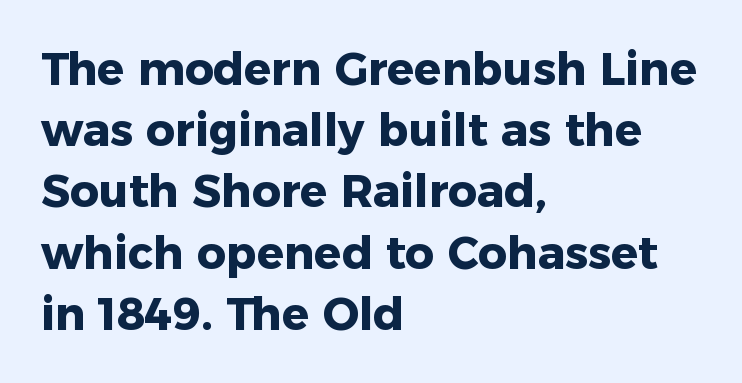
The image shows 45 px heavy sans-serif type, upright; set left-aligned, normal line spacing (1.36x), normal letter spacing, not underlined; low stroke contrast and a medium x-height.
